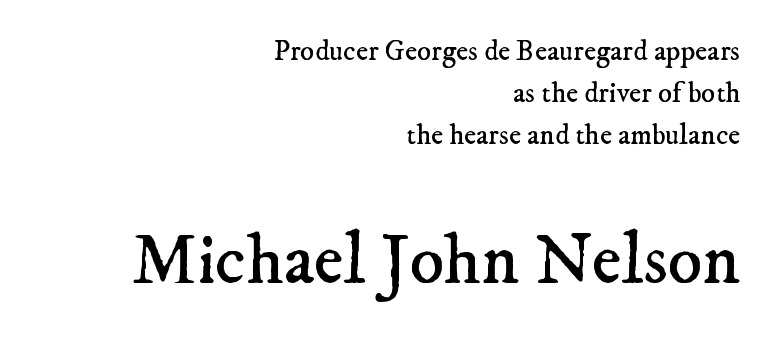
Letters rest on an invisible, unmarked baseline. What stands out about the letter spacing? Nothing — it is the standard amount. The passage shown begins with its smaller block and ends with its larger one. Stems here are at most as thick as an everyday book face.
